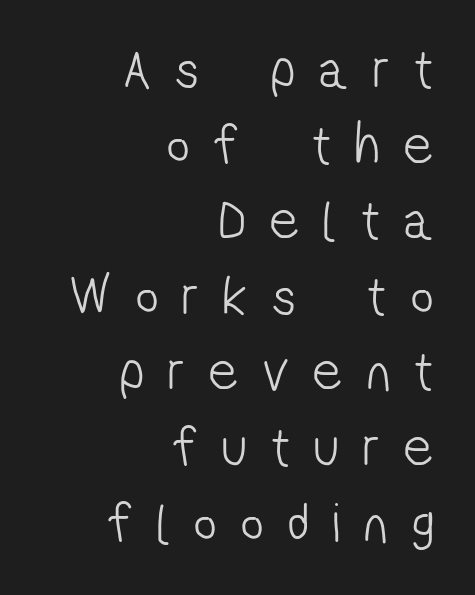
The image shows 56 px light, condensed sans-serif type; set right-aligned, normal line spacing (1.35x), unusually wide letter spacing (+0.44 em), not underlined; low stroke contrast and a medium x-height.
